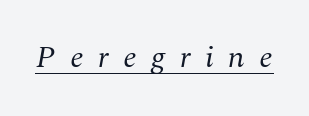
{"serif": "yes", "italic": "yes", "lean": "right", "slant_degrees": 10, "bold": "no", "weight": "regular", "width": "normal", "stroke_contrast": "medium", "x_height": "medium", "monospaced": "no", "underline": "yes", "letter_spacing": "wide", "letter_spacing_em": 0.47, "glyph_px": 31}
